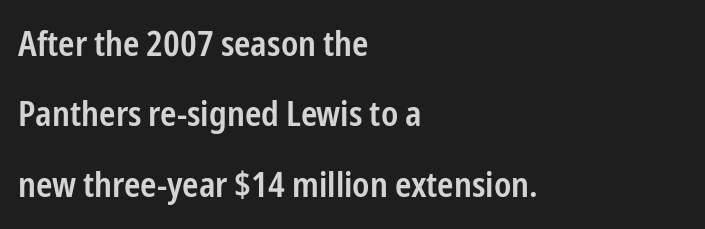
The image shows 35 px semibold, condensed sans-serif type, upright; set left-aligned, loose line spacing (2.01x), normal letter spacing, not underlined; low stroke contrast and a medium x-height.
